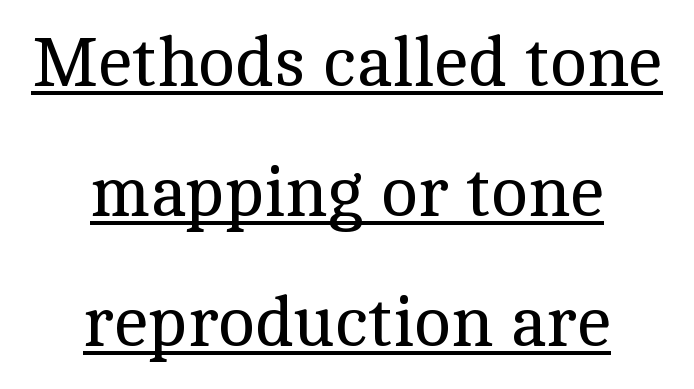
Q: Is the text bold? A: No.
Q: Is the text italic (slanted)? A: No, it is upright.
Q: Is the typeface a serif or a sans-serif typeface? A: Serif.
Q: Is the text underlined? A: Yes.
Q: How is the paragraph aligned? A: Centered.
Q: Is the spacing between letters normal or unusually wide? A: Normal.
Q: Width (condensed, normal, or wide)? A: Normal.
Q: x-height? A: Medium.
Q: Monospaced? A: No.
